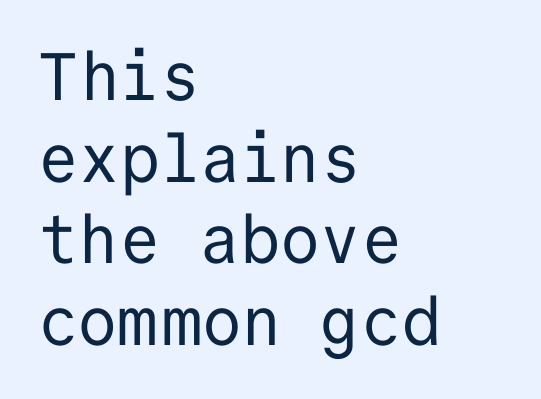
The image shows 67 px regular-weight sans-serif type, upright, monospaced; set left-aligned, line spacing 1.22x, normal letter spacing, not underlined; low stroke contrast and a medium x-height.
